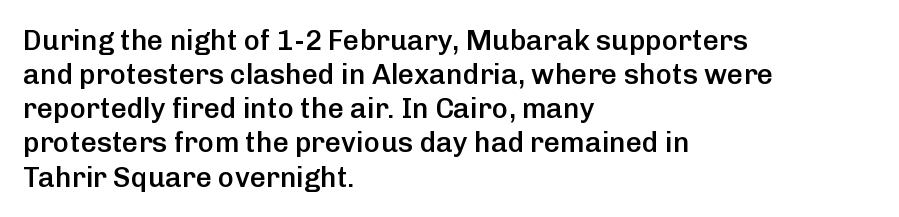
Rendered with straight, roman letterforms. Between one letter and the next there's only the usual sliver of space. I'd describe the lettering as semibold — firm but not a full bold. Descenders hang freely into open space. The rendering anchors every line to the left-hand side. Here the designer chose a conventional face with non-uniform glyph widths.
